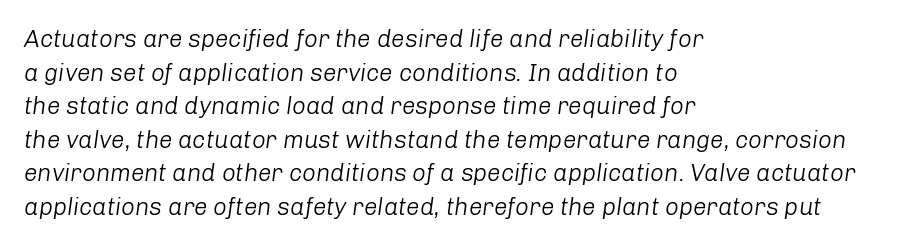
Q: Is the text bold? A: No.
Q: Is the text italic (slanted)? A: Yes, it leans right by about 8 degrees.
Q: Is the text underlined? A: No.
Q: How is the paragraph aligned? A: Left-aligned.
Q: Is the spacing between letters normal or unusually wide? A: Normal.
Q: Is the spacing between lines tight, normal or loose? A: Normal.
